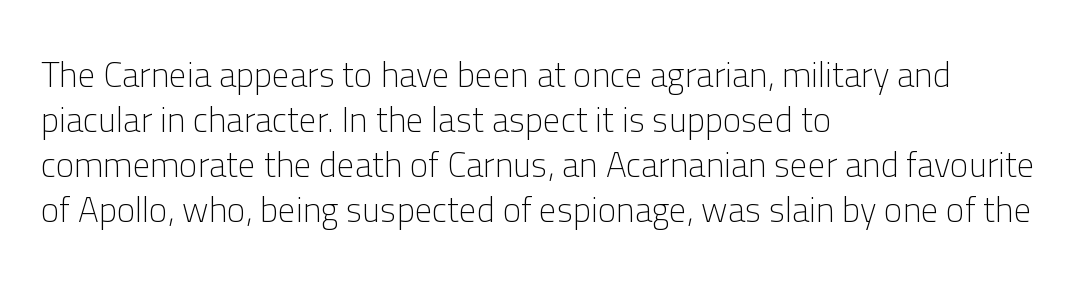
Q: Is the text bold? A: No.
Q: Is the text italic (slanted)? A: No, it is upright.
Q: Is the typeface a serif or a sans-serif typeface? A: Sans-serif.
Q: Is the text underlined? A: No.
Q: How is the paragraph aligned? A: Left-aligned.
Q: Is the spacing between letters normal or unusually wide? A: Normal.
Q: Is the spacing between lines tight, normal or loose? A: Normal.
Q: Width (condensed, normal, or wide)? A: Normal.
Q: Stroke contrast? A: Low.
Q: x-height? A: Medium.
Q: Monospaced? A: No.
